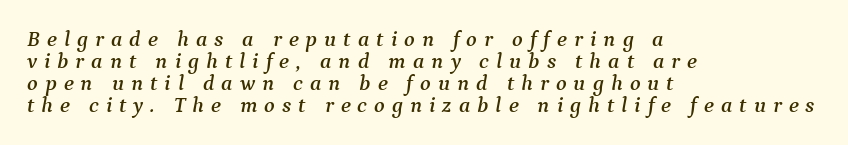
Looking at the ascenders, they clearly lean. This sample trades vertical openness for compactness between lines. A clean baseline with only descenders dipping below it. Which margin do the lines hug? The left one — the right edge is uneven. Glyph-to-glyph distance is far greater than everyday printed text.
